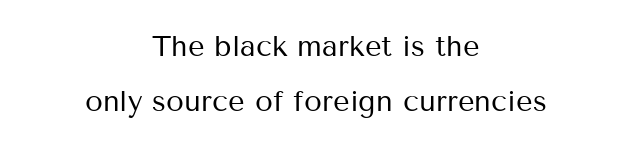
Q: Is the text bold? A: No.
Q: Is the text italic (slanted)? A: No, it is upright.
Q: Is the typeface a serif or a sans-serif typeface? A: Sans-serif.
Q: Is the text underlined? A: No.
Q: How is the paragraph aligned? A: Centered.
Q: Is the spacing between letters normal or unusually wide? A: Normal.
Q: Width (condensed, normal, or wide)? A: Normal.
Q: Stroke contrast? A: Medium.
Q: x-height? A: Medium.
Q: Monospaced? A: No.
